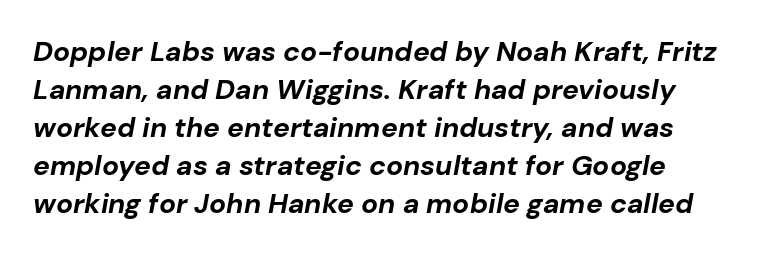
{"italic": "yes", "lean": "right", "slant_degrees": 10, "bold": "yes", "weight": "bold", "width": "normal", "stroke_contrast": "low", "x_height": "medium", "monospaced": "no", "underline": "no", "line_spacing": "normal", "line_spacing_ratio": 1.36, "letter_spacing": "normal", "letter_spacing_em": 0.0, "glyph_px": 28}
